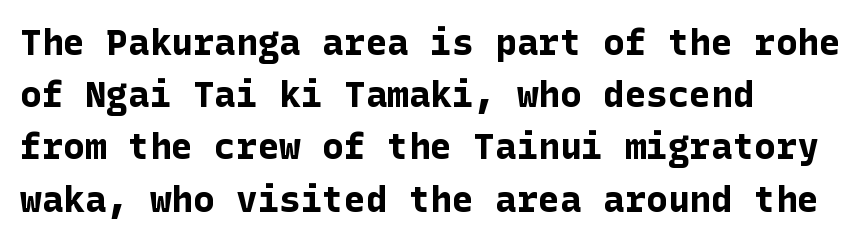
How are the letters spaced? Ordinarily, with no added tracking. Plenty of ink on the page — the face is bold. Quick note: underline off. Letterform terminals end flat and unadorned throughout the passage. Visually the block forms a straight wall on the left and a jagged coastline on the right. Italic? Not at all — the glyphs are vertical.
